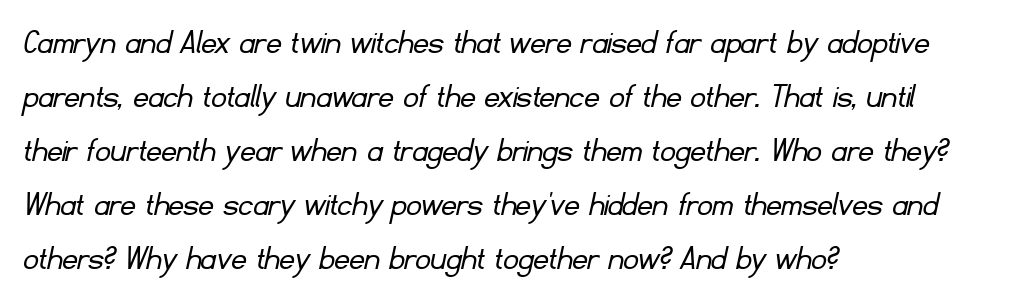
{"serif": "no", "bold": "no", "weight": "light", "width": "normal", "stroke_contrast": "low", "x_height": "small", "monospaced": "no", "underline": "no", "align": "left", "line_spacing": "normal", "line_spacing_ratio": 1.46, "letter_spacing": "normal", "letter_spacing_em": 0.0, "glyph_px": 37}
